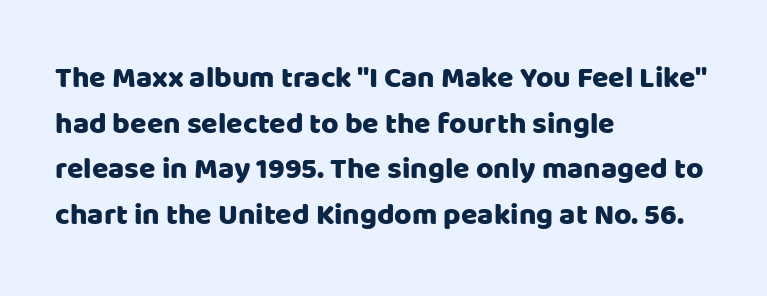
{"serif": "no", "italic": "no", "width": "normal", "stroke_contrast": "low", "x_height": "large", "monospaced": "no", "underline": "no", "align": "left", "line_spacing": "normal", "line_spacing_ratio": 1.52, "letter_spacing": "normal", "letter_spacing_em": 0.0, "glyph_px": 30}
